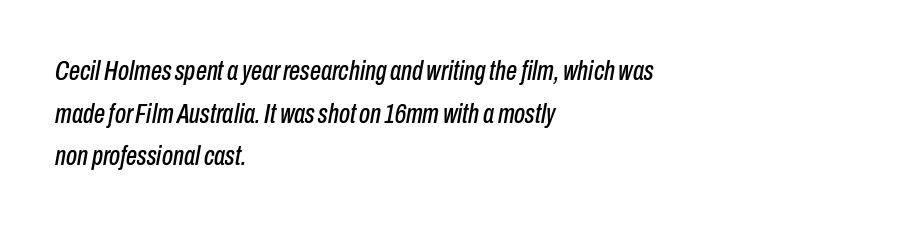
The image shows 28 px condensed type, italic (leaning right); set left-aligned, normal line spacing (1.52x), normal letter spacing, not underlined; low stroke contrast and a medium x-height.
